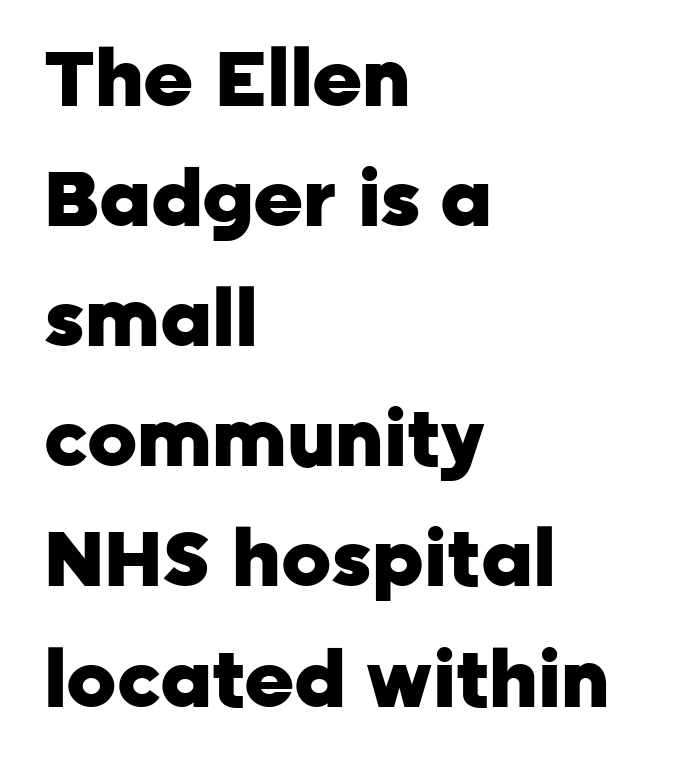
{"serif": "no", "italic": "no", "bold": "yes", "weight": "heavy", "width": "normal", "stroke_contrast": "low", "x_height": "medium", "monospaced": "no", "underline": "no", "align": "left", "line_spacing": "normal", "line_spacing_ratio": 1.56, "letter_spacing": "normal", "letter_spacing_em": 0.0, "glyph_px": 77}
